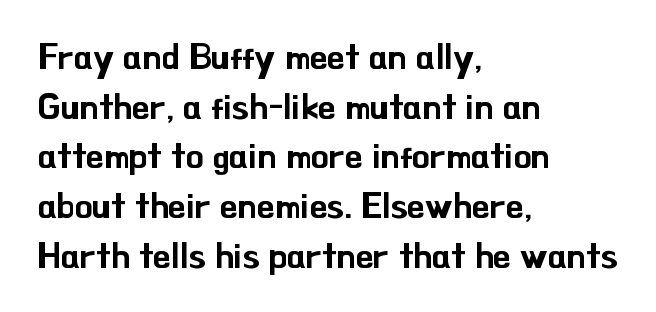
The lettering holds an erect, upright posture throughout. A typesetter would call this proportional, since set widths differ per character. Are there feet on the stems? There aren't — it's a sans. Does the leading feel generous? No, just average.
